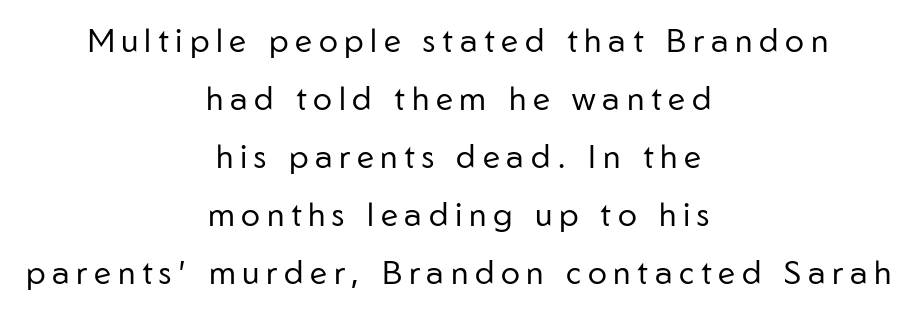
Q: Is the text bold? A: No.
Q: Is the text italic (slanted)? A: No, it is upright.
Q: Is the typeface a serif or a sans-serif typeface? A: Sans-serif.
Q: Is the text underlined? A: No.
Q: How is the paragraph aligned? A: Centered.
Q: Is the spacing between letters normal or unusually wide? A: Unusually wide.
Q: Width (condensed, normal, or wide)? A: Normal.
Q: Stroke contrast? A: Low.
Q: x-height? A: Medium.
Q: Monospaced? A: No.
